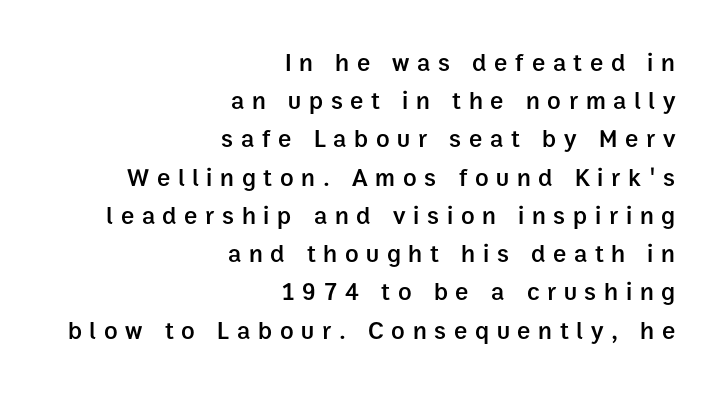
The image shows 25 px text type, upright; set right-aligned, normal line spacing (1.53x), unusually wide letter spacing (+0.31 em), not underlined.
